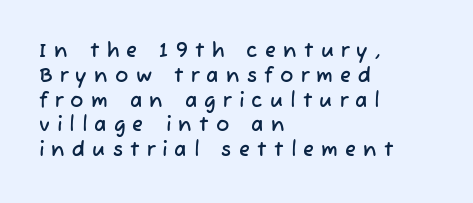
Q: Is the text underlined? A: No.
Q: How is the paragraph aligned? A: Left-aligned.
Q: Is the spacing between letters normal or unusually wide? A: Unusually wide.
